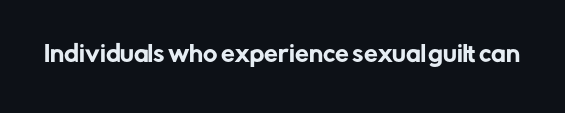
The image shows 22 px text type, upright; set normal letter spacing, not underlined.
